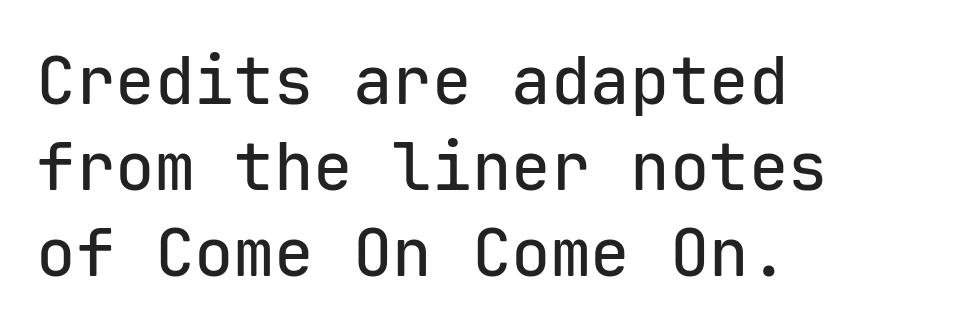
{"serif": "no", "italic": "no", "width": "normal", "stroke_contrast": "low", "x_height": "medium", "monospaced": "yes", "underline": "no", "align": "left", "line_spacing": "normal", "line_spacing_ratio": 1.3, "letter_spacing": "normal", "letter_spacing_em": 0.0, "glyph_px": 66}
